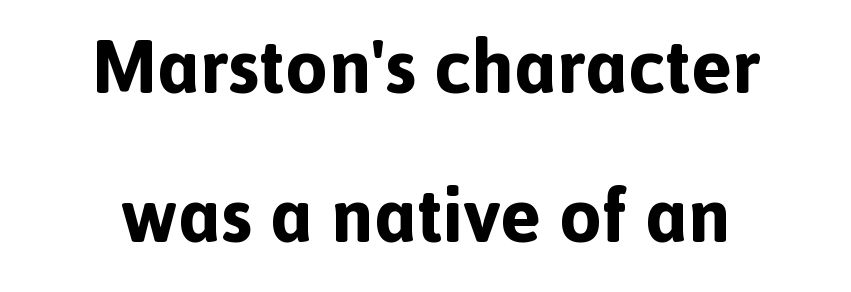
{"serif": "no", "italic": "no", "bold": "yes", "weight": "bold", "width": "normal", "x_height": "medium", "monospaced": "no", "underline": "no", "line_spacing": "loose", "line_spacing_ratio": 1.96, "letter_spacing": "normal", "letter_spacing_em": 0.0, "glyph_px": 76}
